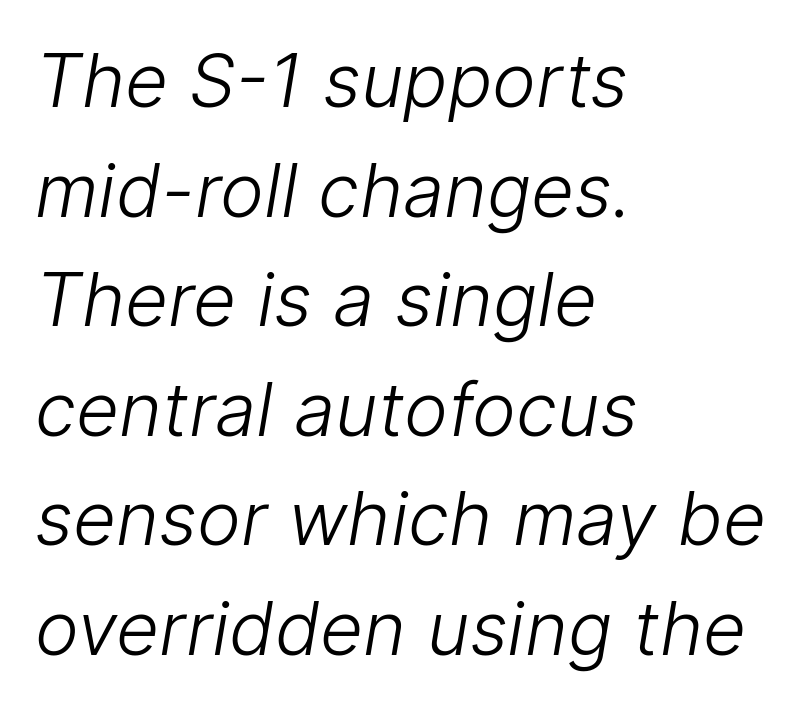
{"serif": "no", "bold": "no", "weight": "light", "width": "normal", "stroke_contrast": "low", "x_height": "medium", "monospaced": "no", "underline": "no", "align": "left", "line_spacing": "normal", "line_spacing_ratio": 1.48, "letter_spacing": "normal", "letter_spacing_em": 0.0, "glyph_px": 74}
